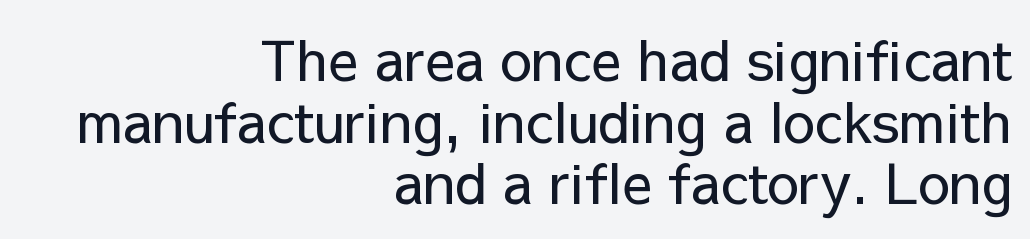
Horizontal alignment here is rightward, an uncommon choice for prose. Short note: letters normally spaced. Ascenders rise straight up at ninety degrees. Typographically, this falls in the sans-serif category. A bare baseline throughout the passage.
